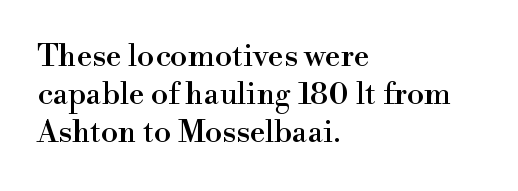
The image shows 31 px serif type, upright; set left-aligned, line spacing 1.23x, normal letter spacing, not underlined; high stroke contrast and a small x-height.
